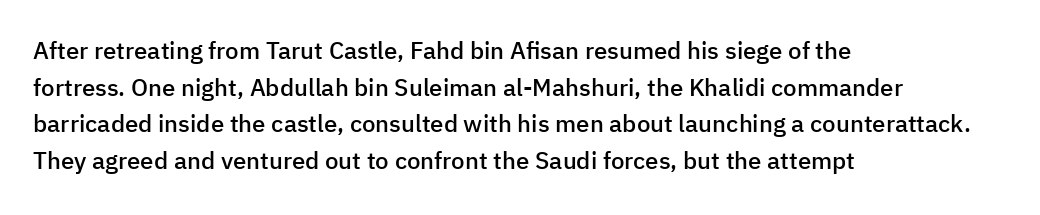
{"italic": "no", "bold": "semi", "underline": "no", "align": "left", "line_spacing": "normal", "line_spacing_ratio": 1.53, "letter_spacing": "normal", "letter_spacing_em": 0.0, "glyph_px": 24}
